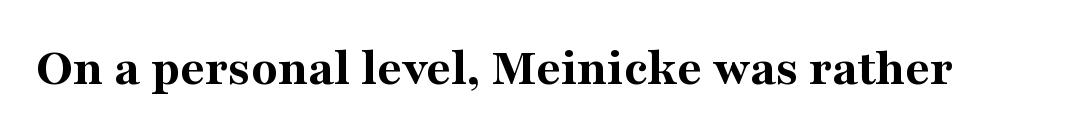
Q: Is the text bold? A: Yes.
Q: Is the text italic (slanted)? A: No, it is upright.
Q: Is the typeface a serif or a sans-serif typeface? A: Serif.
Q: Is the text underlined? A: No.
Q: Is the spacing between letters normal or unusually wide? A: Normal.
Q: Width (condensed, normal, or wide)? A: Normal.
Q: Stroke contrast? A: Medium.
Q: x-height? A: Medium.
Q: Monospaced? A: No.
